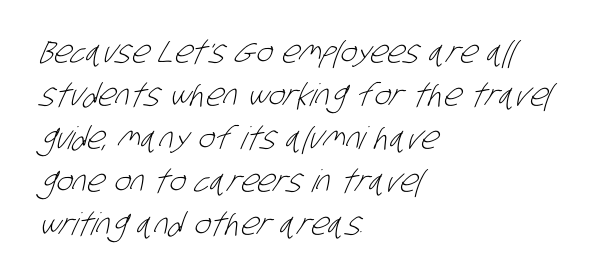
{"serif": "no", "bold": "no", "weight": "light", "width": "condensed", "stroke_contrast": "low", "x_height": "large", "monospaced": "no", "underline": "no", "align": "left", "line_spacing": "normal", "line_spacing_ratio": 1.39, "letter_spacing": "normal", "letter_spacing_em": 0.0, "glyph_px": 31}
